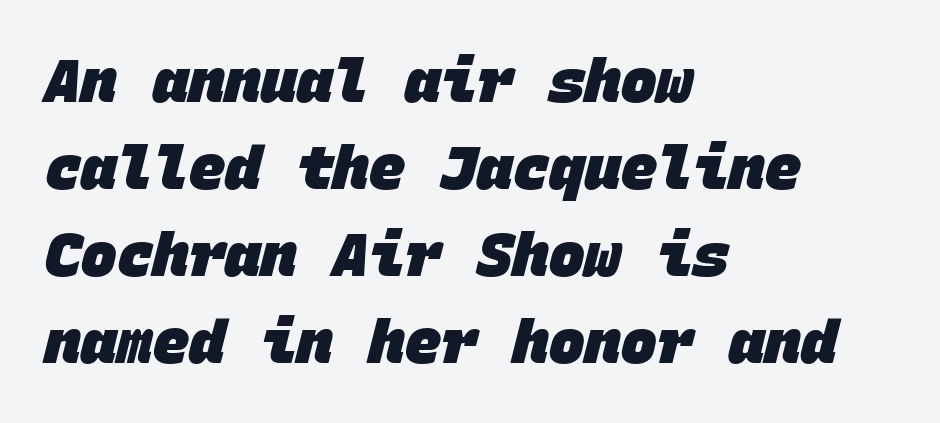
Q: Is the text bold? A: Yes.
Q: Is the typeface a serif or a sans-serif typeface? A: Sans-serif.
Q: Is the text underlined? A: No.
Q: How is the paragraph aligned? A: Left-aligned.
Q: Is the spacing between letters normal or unusually wide? A: Normal.
Q: Is the spacing between lines tight, normal or loose? A: Normal.
Q: Width (condensed, normal, or wide)? A: Normal.
Q: Stroke contrast? A: Low.
Q: x-height? A: Large.
Q: Monospaced? A: Yes.
